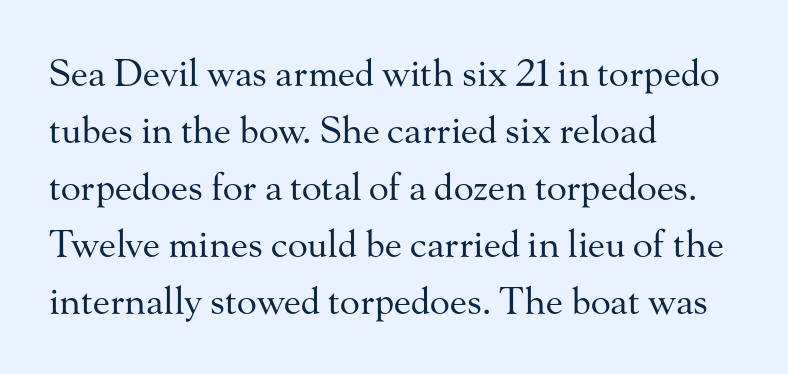
The image shows 37 px regular-weight serif type, upright; set left-aligned, normal line spacing (1.54x), normal letter spacing, not underlined; medium stroke contrast and a small x-height.
